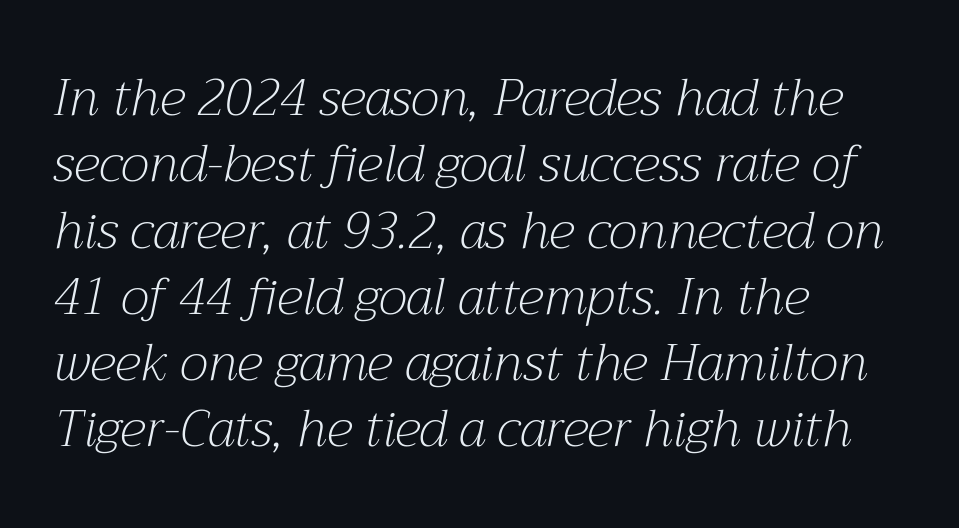
The image shows 51 px light serif type, italic (leaning right); set left-aligned, normal line spacing (1.3x), normal letter spacing, not underlined; medium stroke contrast and a medium x-height.
